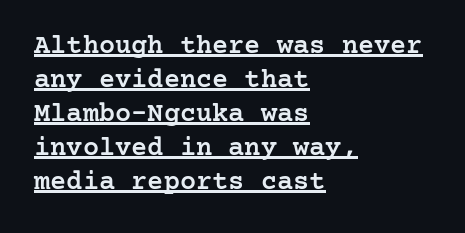
Summary of weight: moderately heavy, a semibold. Summary of vertical rhythm: regular, with standard interline spacing. Tracking value appears to be zero — textbook default spacing. What decoration does the sample have? An underline. Is the block centered? No — it sits flush against the left margin. Posture: straight, roman, zero tilt.
